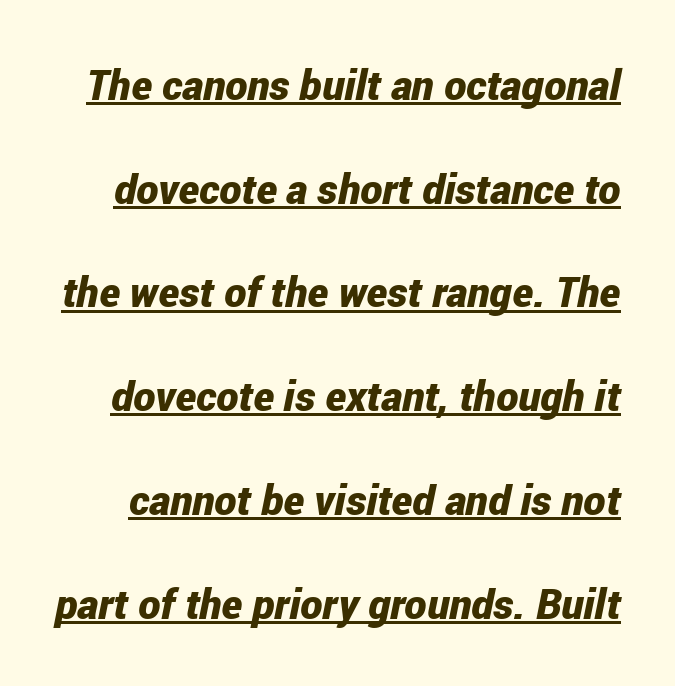
Q: Is the text bold? A: Yes.
Q: Is the text italic (slanted)? A: Yes, it leans right by about 12 degrees.
Q: Is the text underlined? A: Yes.
Q: Is the spacing between letters normal or unusually wide? A: Normal.
Q: Is the spacing between lines tight, normal or loose? A: Loose.
Q: Width (condensed, normal, or wide)? A: Condensed.
Q: Stroke contrast? A: Low.
Q: x-height? A: Medium.
Q: Monospaced? A: No.
